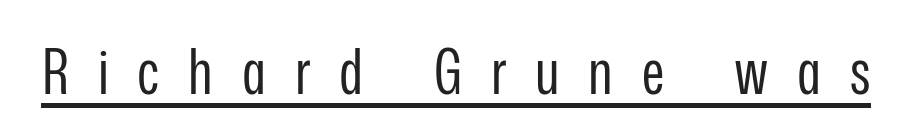
{"serif": "no", "italic": "no", "bold": "no", "weight": "regular", "width": "condensed", "stroke_contrast": "low", "x_height": "medium", "monospaced": "no", "underline": "yes", "letter_spacing": "wide", "letter_spacing_em": 0.46, "glyph_px": 63}
